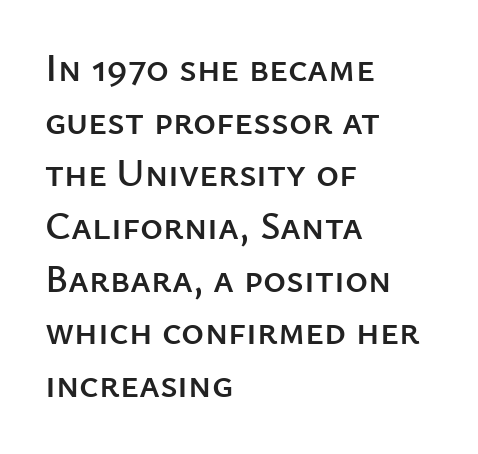
Q: Is the text italic (slanted)? A: No, it is upright.
Q: Is the typeface a serif or a sans-serif typeface? A: Sans-serif.
Q: Is the text underlined? A: No.
Q: How is the paragraph aligned? A: Left-aligned.
Q: Is the spacing between letters normal or unusually wide? A: Normal.
Q: Is the spacing between lines tight, normal or loose? A: Normal.
Q: Width (condensed, normal, or wide)? A: Normal.
Q: Stroke contrast? A: Low.
Q: x-height? A: Medium.
Q: Monospaced? A: No.
